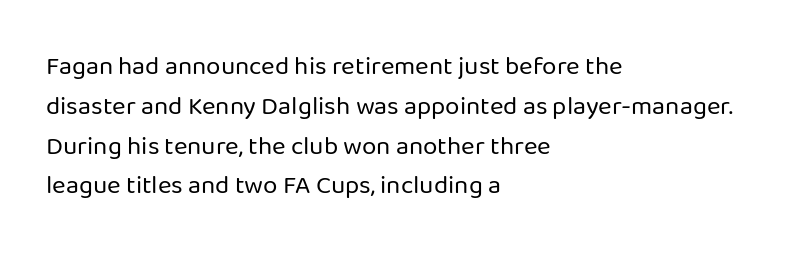
Nobody touched the tracking dial on this one. Line starts are locked; line ends wander. The block of text has a typical density, with ordinary space between rows. The glyphs are unaccompanied by any horizontal stroke below them. Notice how the stems are strictly vertical — no italics here. These glyphs show unthickened strokes, regular width or finer.
